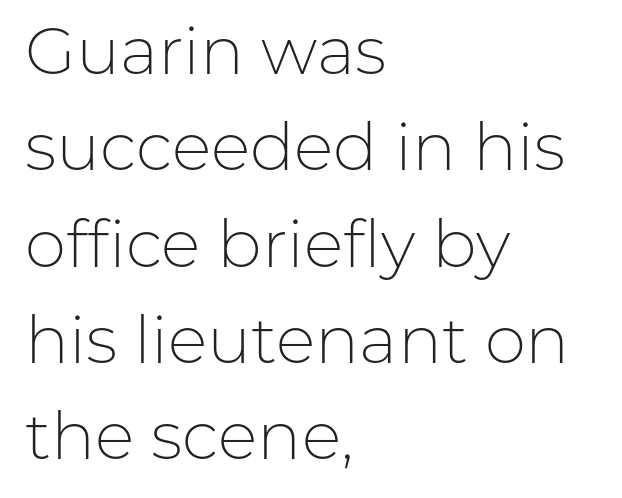
The image shows 66 px light sans-serif type, upright; set left-aligned, normal line spacing (1.46x), normal letter spacing, not underlined; low stroke contrast and a medium x-height.
